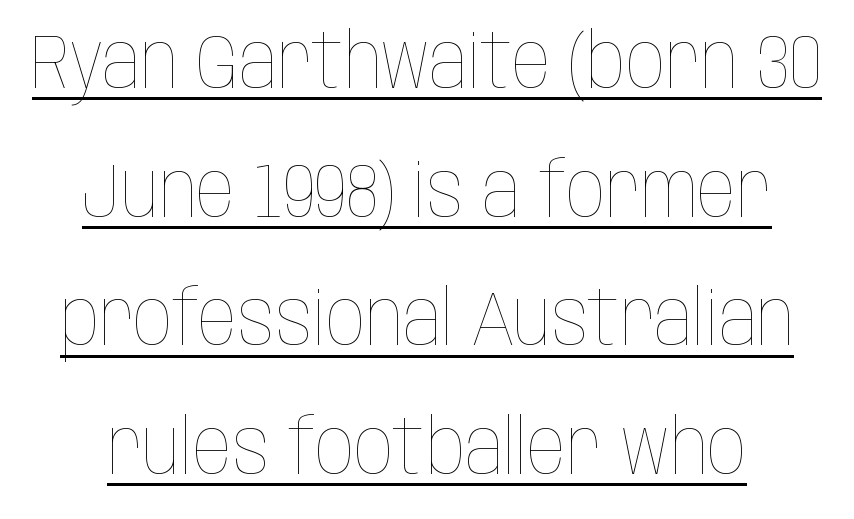
Reading down the column, the eye jumps a familiar distance to each next line. The passage shown is underscored from start to finish. Ink coverage per letter is moderate at most. A typesetter would call this zero additional tracking.
